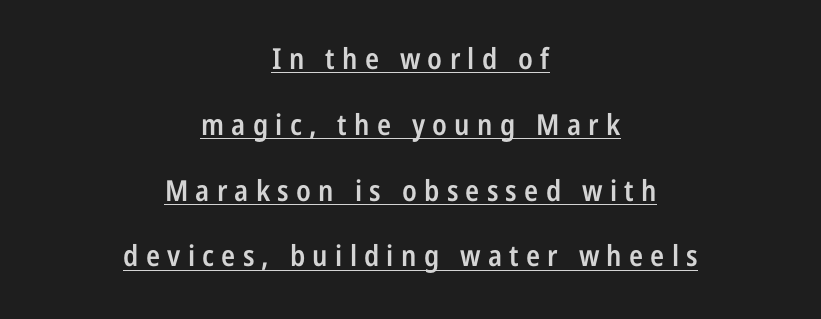
Q: Is the text bold? A: Semi-bold.
Q: Is the text italic (slanted)? A: No, it is upright.
Q: Is the typeface a serif or a sans-serif typeface? A: Sans-serif.
Q: Is the text underlined? A: Yes.
Q: How is the paragraph aligned? A: Centered.
Q: Is the spacing between letters normal or unusually wide? A: Unusually wide.
Q: Is the spacing between lines tight, normal or loose? A: Loose.
Q: Width (condensed, normal, or wide)? A: Condensed.
Q: Stroke contrast? A: Low.
Q: x-height? A: Medium.
Q: Monospaced? A: No.
